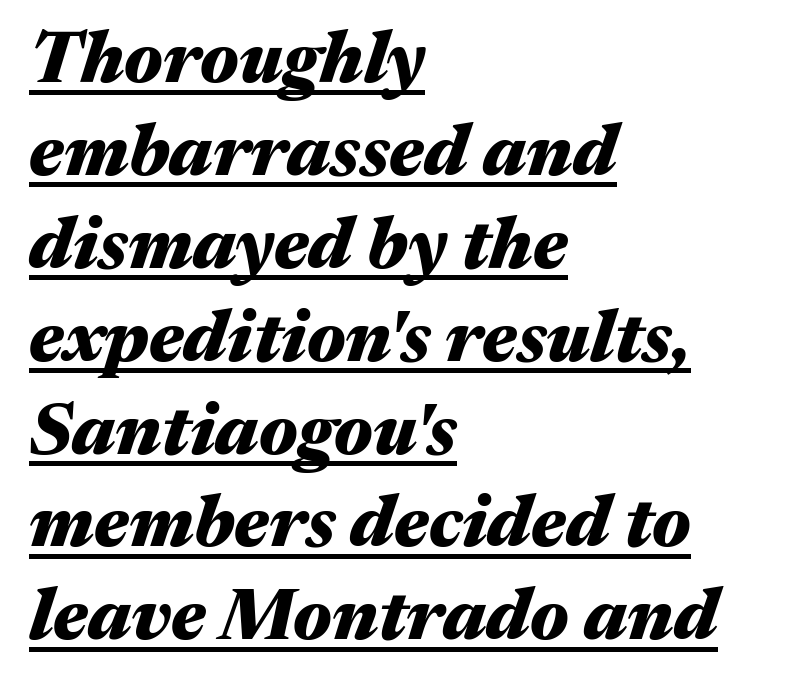
This sample has the flowing, uneven cadence of proportional lettering. The passage shown stacks its lines at a standard gap. Set as a true bold cut, around the 700 mark. Horizontal alignment here is leftward, the default for most running prose. Students, note that the glyphs here touch the page at normal intervals. Notice how the stems are inclined rather than vertical — that's the hallmark of italics.
